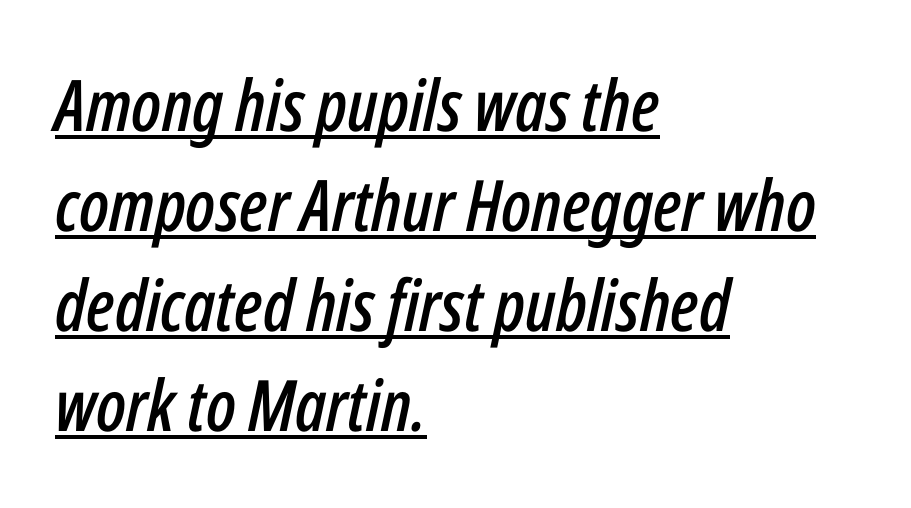
Q: Is the text italic (slanted)? A: Yes, it leans right by about 12 degrees.
Q: Is the text underlined? A: Yes.
Q: How is the paragraph aligned? A: Left-aligned.
Q: Is the spacing between letters normal or unusually wide? A: Normal.
Q: Is the spacing between lines tight, normal or loose? A: Normal.
Q: Width (condensed, normal, or wide)? A: Condensed.
Q: Stroke contrast? A: Low.
Q: x-height? A: Medium.
Q: Monospaced? A: No.
